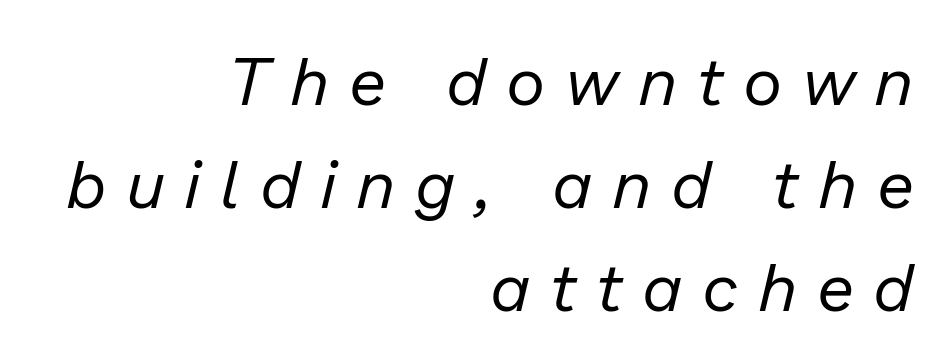
Anything drawn beneath the words? Only blank space. Looks like regular typesetting: each glyph gets only the width it needs. This rendering uses right alignment, leaving the left contour irregular. In terms of leading, this rendering sits right in the middle. Loose tracking; the words dissolve into strings of separated letters.
